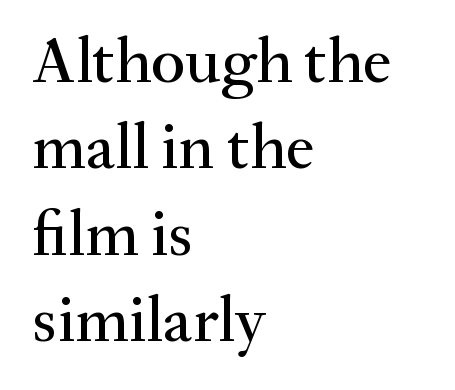
Does the copy run flush right? No — it runs flush left. Is this a fixed-width face? No — the glyphs have proportional, varying widths. The lines sit at an ordinary, default distance from one another. Descenders are the only things crossing below the line. Stroke terminals: seriffed.
